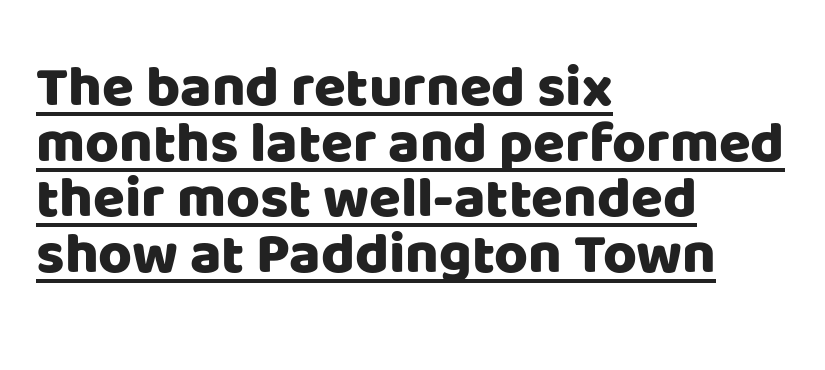
{"serif": "no", "italic": "no", "width": "normal", "stroke_contrast": "low", "x_height": "large", "monospaced": "no", "underline": "yes", "align": "left", "line_spacing": "tight", "line_spacing_ratio": 0.96, "letter_spacing": "normal", "letter_spacing_em": 0.0, "glyph_px": 58}
